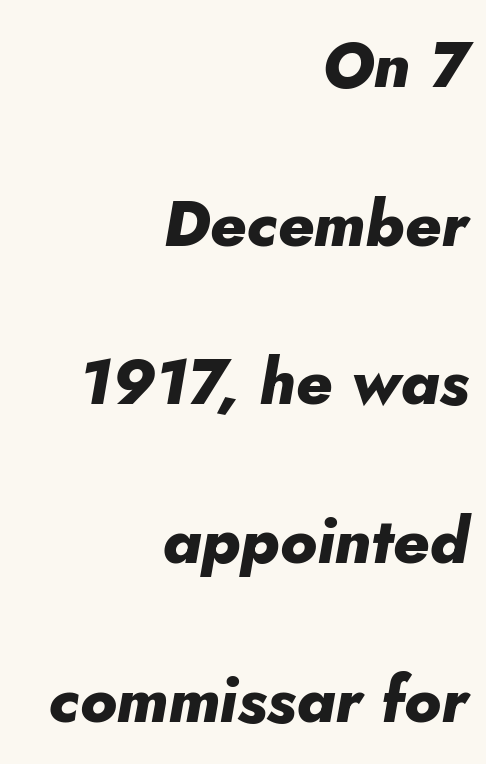
The image shows 64 px heavy type, italic (leaning right); set right-aligned, loose line spacing (2.48x), normal letter spacing, not underlined; low stroke contrast and a small x-height.
